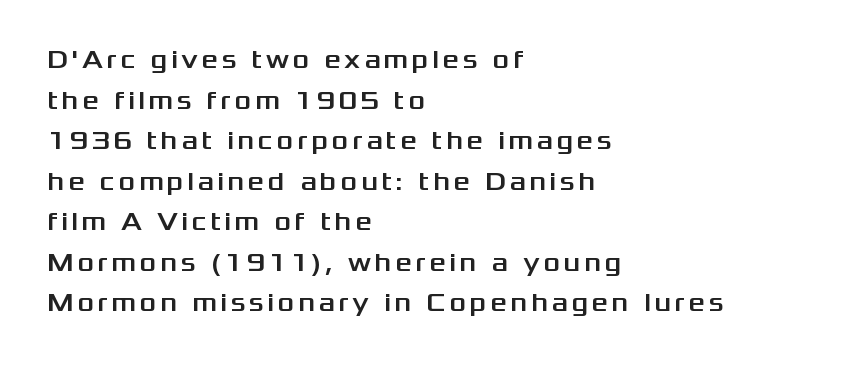
Q: Is the text italic (slanted)? A: No, it is upright.
Q: Is the text underlined? A: No.
Q: How is the paragraph aligned? A: Left-aligned.
Q: Is the spacing between lines tight, normal or loose? A: Normal.
